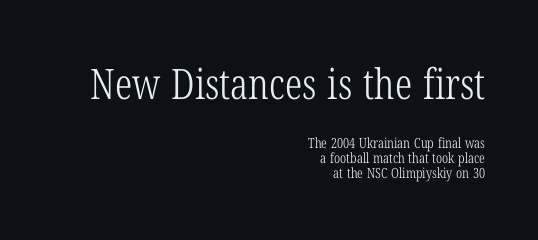
{"serif": "yes", "italic": "no", "bold": "no", "weight": "light", "width": "condensed", "stroke_contrast": "low", "x_height": "medium", "monospaced": "no", "underline": "no", "align": "right", "line_spacing": "tight", "line_spacing_ratio": 1.08, "letter_spacing": "normal", "letter_spacing_em": 0.0, "larger_block": "first", "size_ratio": 3.0, "glyph_px": 42}
